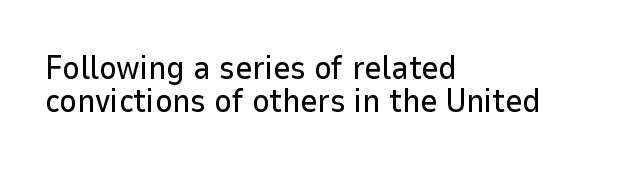
The image shows 33 px sans-serif type, upright; set left-aligned, tight line spacing (1.0x), normal letter spacing, not underlined; low stroke contrast and a medium x-height.
